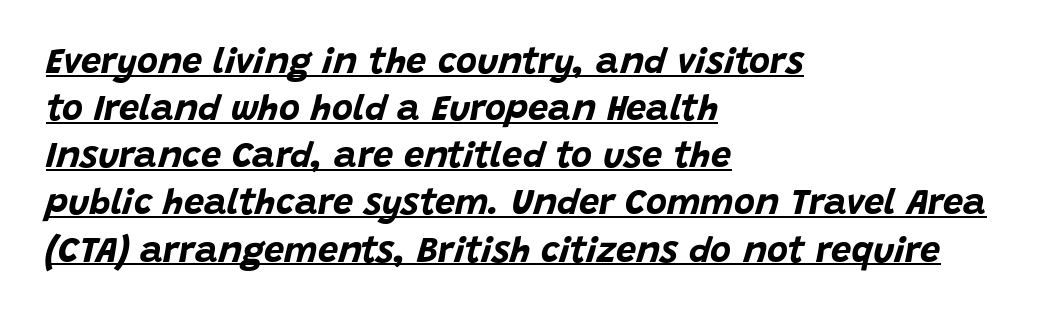
Heft: maximum for text — a bold. Italic: yes, the glyphs are oblique. Casual observation: everything's shoved over to the left. Is there an underline? Yes — a line sits under the letters. Letter spacing: default.
